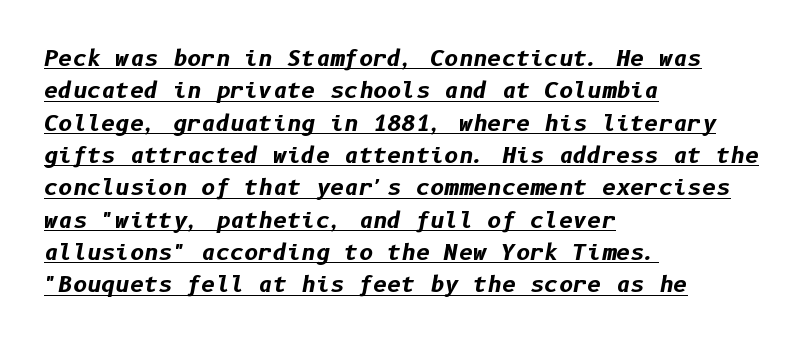
Where is the straight margin? On the left. This sample carries an underscore along the baseline area. Heavy, bold letterforms. The face used here has a pronounced slope to its letters. Quick note: interline space is typical. The letterforms sit shoulder to shoulder at normal distance.
